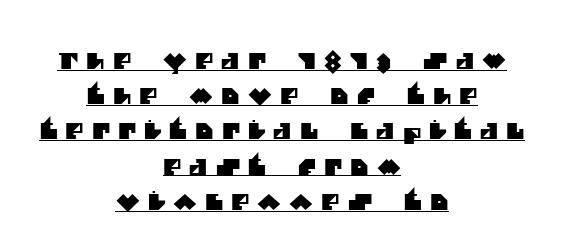
{"underline": "yes", "align": "center", "line_spacing": "normal", "line_spacing_ratio": 1.6, "letter_spacing": "wide", "letter_spacing_em": 0.37, "glyph_px": 22}
